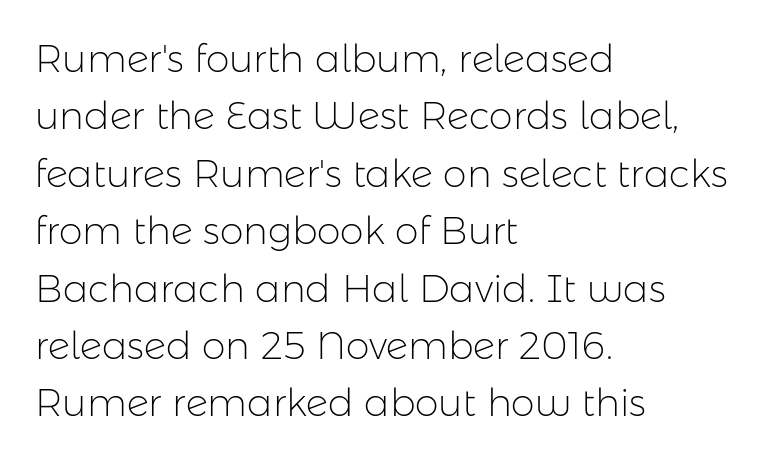
Vertical strokes here are truly vertical. Leading matches the norm, producing a regular column. Look at the bottom of the vertical strokes: they stop flat, with no serifs. The rag falls on the right side of this text block. The specimen omits any rule beneath the text block's lines. Character widths vary here, with narrow letters taking less room than wide ones.
